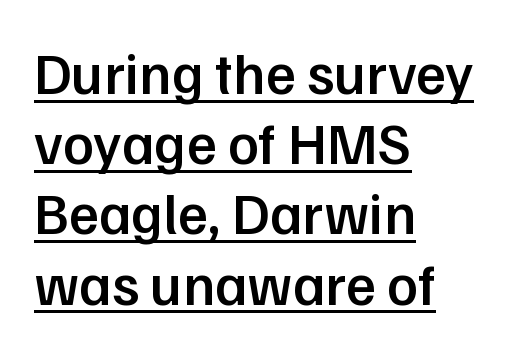
{"serif": "no", "italic": "no", "bold": "semi", "weight": "semibold", "width": "normal", "stroke_contrast": "low", "x_height": "medium", "monospaced": "no", "underline": "yes", "align": "left", "line_spacing_ratio": 1.21, "letter_spacing": "normal", "letter_spacing_em": 0.0, "glyph_px": 58}
